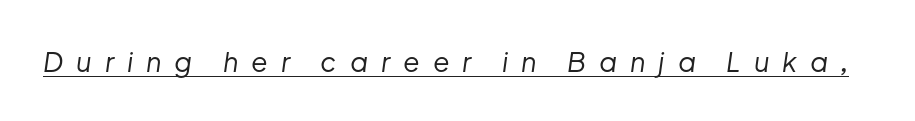
Think standard paragraph weight, or any step lighter than that. Substantial extra tracking has been applied to these lines. Tall strokes in this sample are angled rather than plumb. Underlining? Definitely there.
